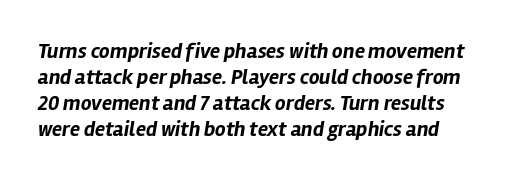
Q: Is the text bold? A: Yes.
Q: Is the text italic (slanted)? A: Yes, it leans right by about 12 degrees.
Q: Is the text underlined? A: No.
Q: Is the spacing between letters normal or unusually wide? A: Normal.
